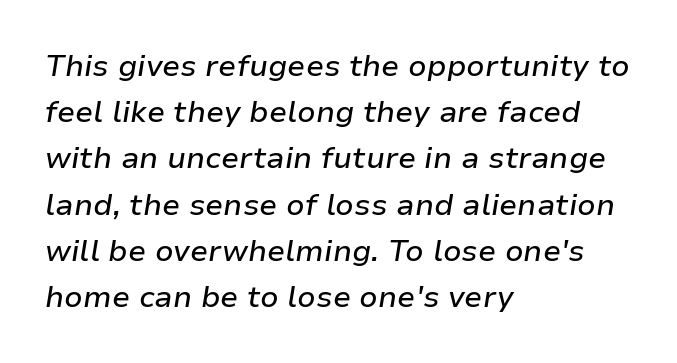
{"italic": "yes", "lean": "right", "slant_degrees": 9, "width": "normal", "stroke_contrast": "low", "x_height": "medium", "monospaced": "no", "underline": "no", "align": "left", "line_spacing": "normal", "line_spacing_ratio": 1.54, "letter_spacing": "normal", "letter_spacing_em": 0.0, "glyph_px": 30}
